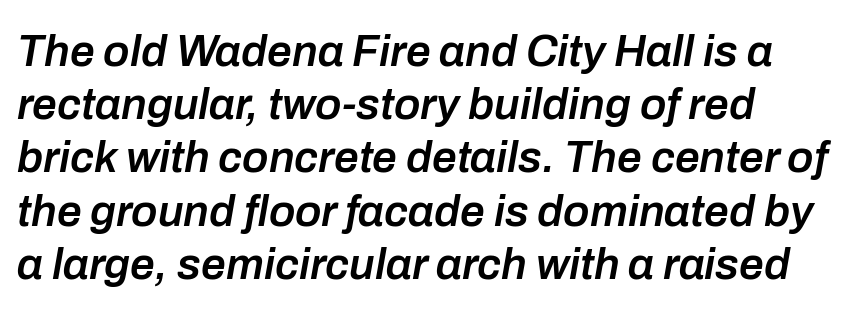
Q: Is the text bold? A: Semi-bold.
Q: Is the text italic (slanted)? A: Yes, it leans right by about 10 degrees.
Q: Is the text underlined? A: No.
Q: Is the spacing between letters normal or unusually wide? A: Normal.
Q: Width (condensed, normal, or wide)? A: Normal.
Q: Stroke contrast? A: Low.
Q: x-height? A: Medium.
Q: Monospaced? A: No.
